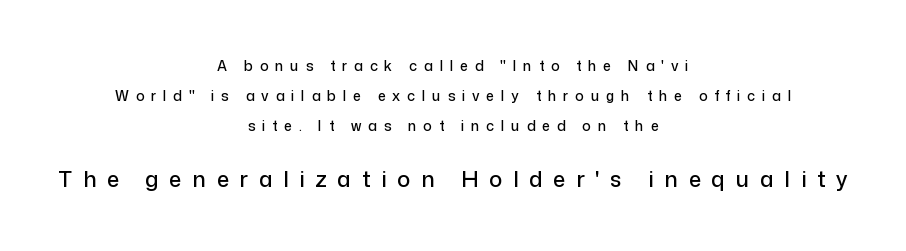
{"italic": "no", "underline": "no", "align": "center", "line_spacing": "loose", "line_spacing_ratio": 2.16, "letter_spacing": "wide", "letter_spacing_em": 0.49, "larger_block": "second", "size_ratio": 1.57, "glyph_px": 22}
